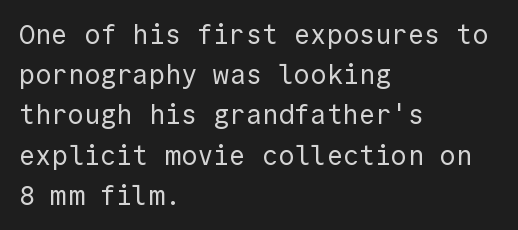
Q: Is the text bold? A: No.
Q: Is the text italic (slanted)? A: No, it is upright.
Q: Is the text underlined? A: No.
Q: How is the paragraph aligned? A: Left-aligned.
Q: Is the spacing between letters normal or unusually wide? A: Normal.
Q: Is the spacing between lines tight, normal or loose? A: Normal.
